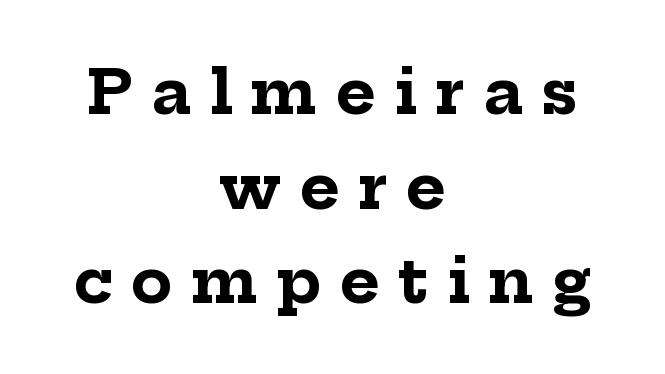
One glance says typical: line gaps are just what's usual. Style check: upright. Spacing verdict: proportional, widths tailored to each character. The passage is arranged like a title page — every line centered. The letters are spread apart with noticeably loose tracking. Font category for this specimen: serif.
